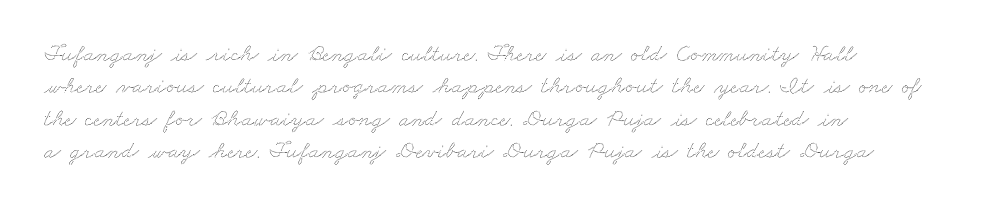
The image shows 24 px text type; set left-aligned, normal line spacing (1.35x), normal letter spacing, not underlined.
